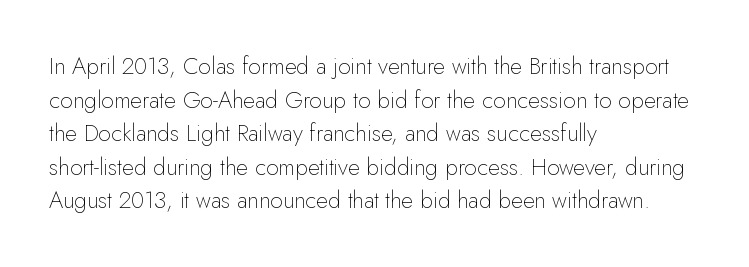
Q: Is the text bold? A: No.
Q: Is the text italic (slanted)? A: No, it is upright.
Q: Is the text underlined? A: No.
Q: How is the paragraph aligned? A: Left-aligned.
Q: Is the spacing between letters normal or unusually wide? A: Normal.
Q: Is the spacing between lines tight, normal or loose? A: Normal.
